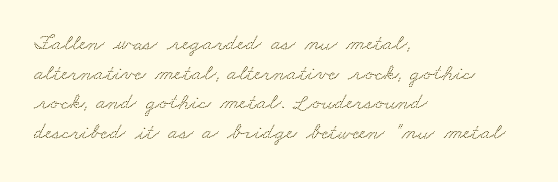
Leading matches the norm, producing a regular column. The passage is arranged the way most books set body copy — flush left. These lines keep a tight, regular rhythm from letter to letter. Underlining? Definitely not there.
